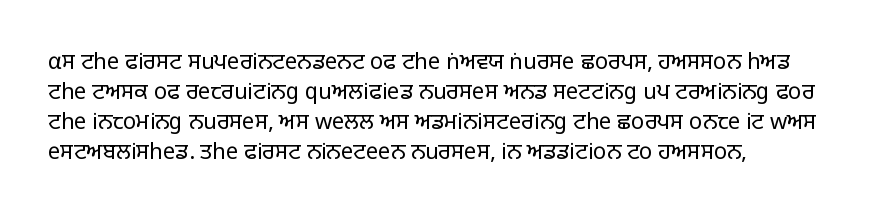
The image shows 22 px text type, upright; set normal line spacing (1.36x), normal letter spacing, not underlined.
